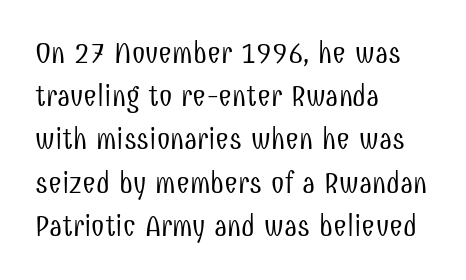
The image shows 30 px light, condensed sans-serif type, upright; set left-aligned, normal line spacing (1.44x), normal letter spacing, not underlined; low stroke contrast and a medium x-height.
